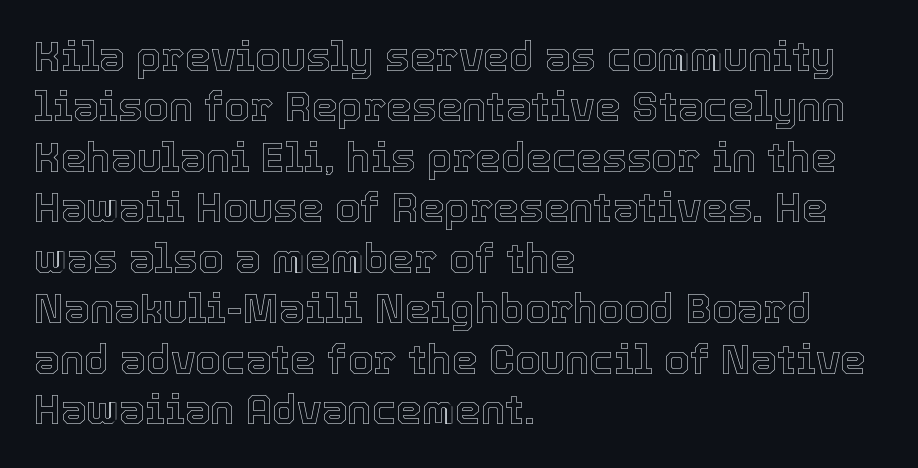
{"italic": "no", "width": "normal", "x_height": "medium", "monospaced": "no", "underline": "no", "align": "left", "line_spacing_ratio": 1.23, "letter_spacing": "normal", "letter_spacing_em": 0.0, "glyph_px": 41}
